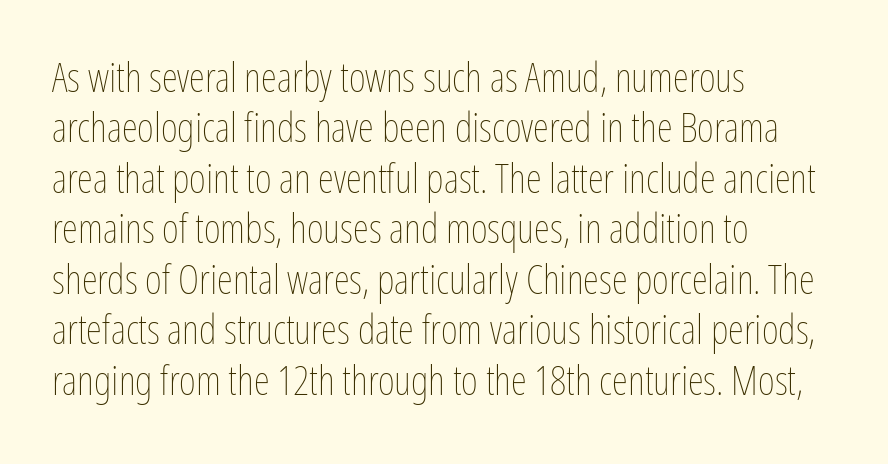
Q: Is the text bold? A: No.
Q: Is the text italic (slanted)? A: No, it is upright.
Q: Is the text underlined? A: No.
Q: How is the paragraph aligned? A: Left-aligned.
Q: Is the spacing between letters normal or unusually wide? A: Normal.
Q: Width (condensed, normal, or wide)? A: Condensed.
Q: Stroke contrast? A: Low.
Q: x-height? A: Medium.
Q: Monospaced? A: No.
